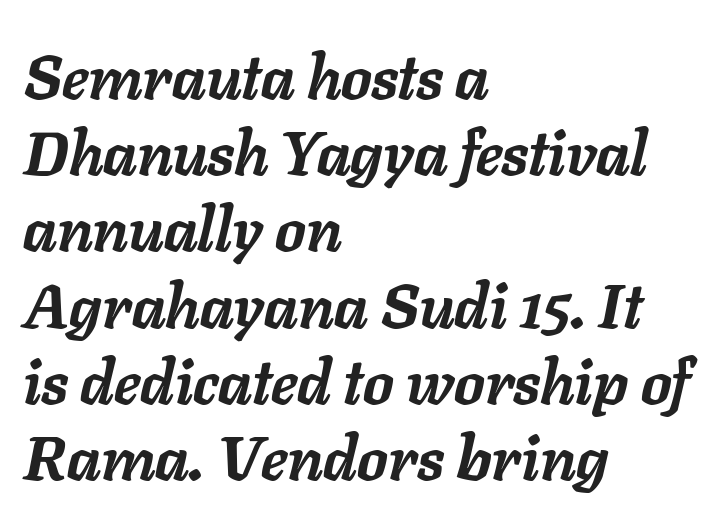
{"italic": "yes", "lean": "right", "slant_degrees": 11, "bold": "yes", "weight": "semibold", "width": "normal", "stroke_contrast": "low", "x_height": "medium", "monospaced": "no", "underline": "no", "align": "left", "line_spacing": "normal", "line_spacing_ratio": 1.25, "letter_spacing": "normal", "letter_spacing_em": 0.0, "glyph_px": 61}
